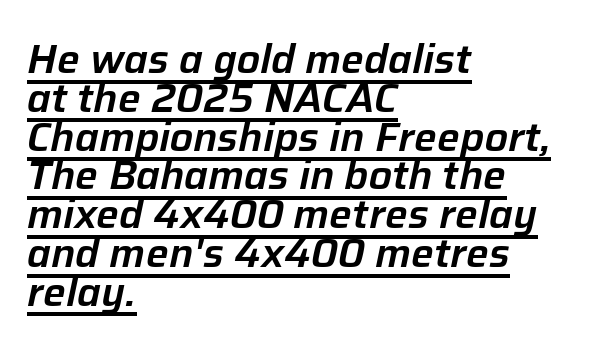
The image shows 40 px text type, italic (leaning right); set left-aligned, tight line spacing (0.97x), normal letter spacing, underlined; low stroke contrast and a medium x-height.
